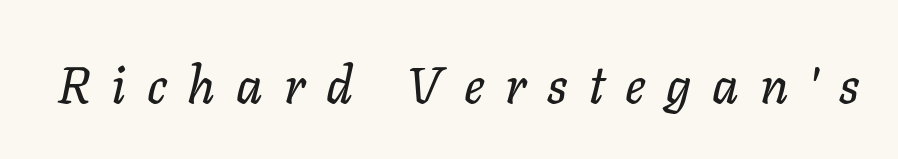
The image shows 51 px text type, italic (leaning right); set unusually wide letter spacing (+0.41 em), not underlined; low stroke contrast and a medium x-height.
